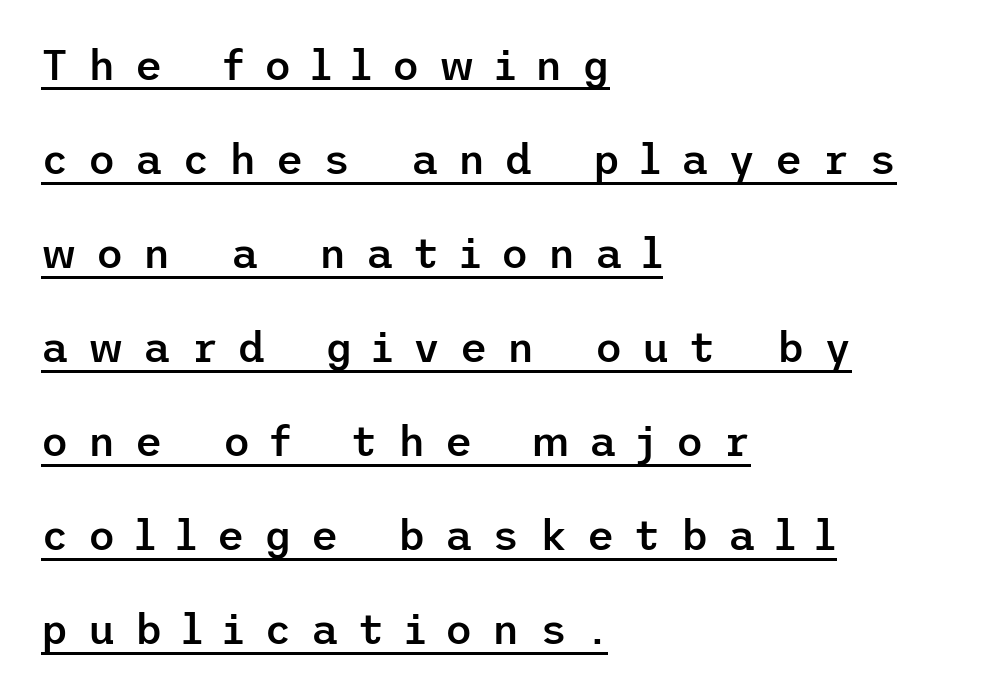
The image shows 42 px semibold sans-serif type, upright; set left-aligned, loose line spacing (2.24x), unusually wide letter spacing (+0.47 em), underlined; low stroke contrast and a medium x-height.
